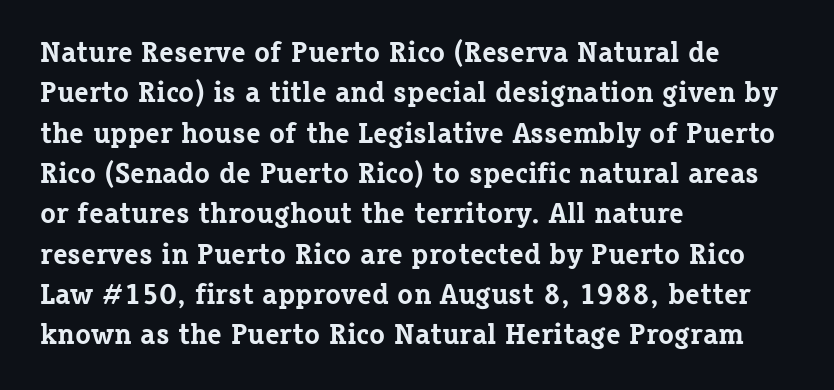
The image shows 29 px bold serif type, upright; set left-aligned, normal line spacing (1.39x), normal letter spacing, not underlined; low stroke contrast and a medium x-height.
